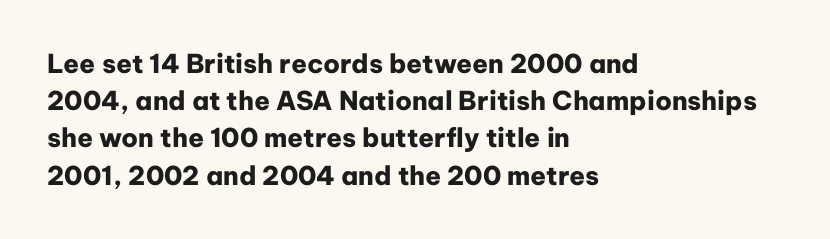
Notice how descenders clear the ascenders below comfortably — that's standard leading. Compared with an ordinary text face, these strokes are far heavier — a full bold. Compared with typical body copy, the letter spacing here is the same. Italic: no, the glyphs are upright roman. The rag falls on the right side of this text block. Descenders hang freely into open space.
